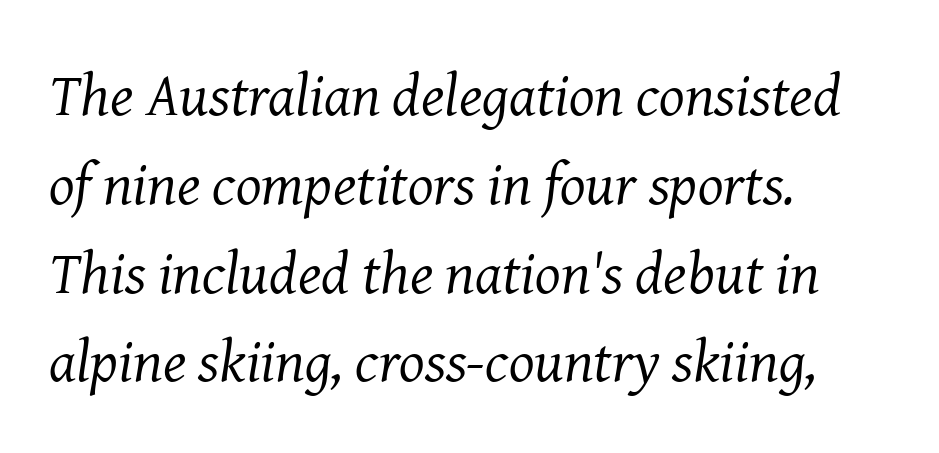
The glyphs in this specimen are seriffed. Does the lettering tilt? It does — this is italic. The space directly below the letters is spotless. The line-height multiplier appears to be the usual default.
